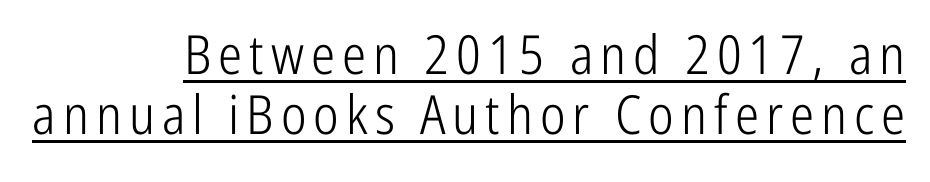
{"serif": "no", "italic": "no", "bold": "no", "weight": "light", "width": "condensed", "stroke_contrast": "low", "x_height": "medium", "monospaced": "no", "underline": "yes", "align": "right", "line_spacing": "tight", "line_spacing_ratio": 1.11, "glyph_px": 54}
